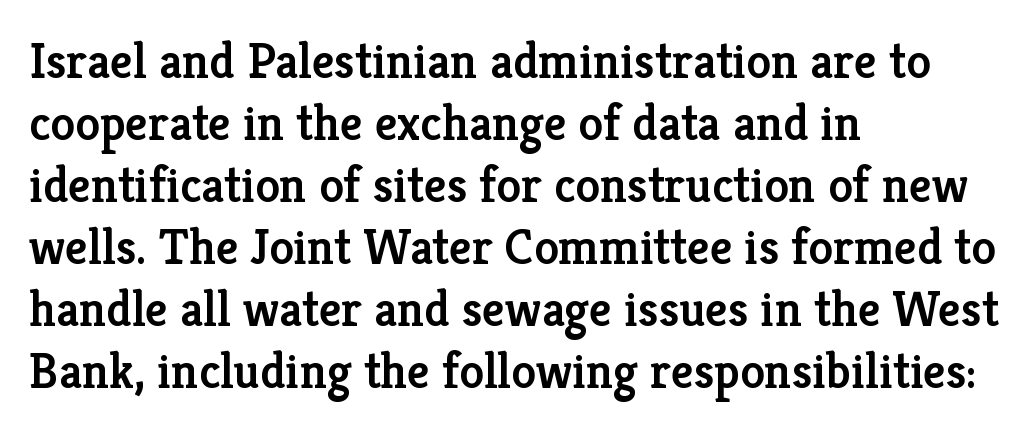
The image shows 50 px semibold serif type, upright; set left-aligned, line spacing 1.24x, normal letter spacing, not underlined; low stroke contrast and a medium x-height.
